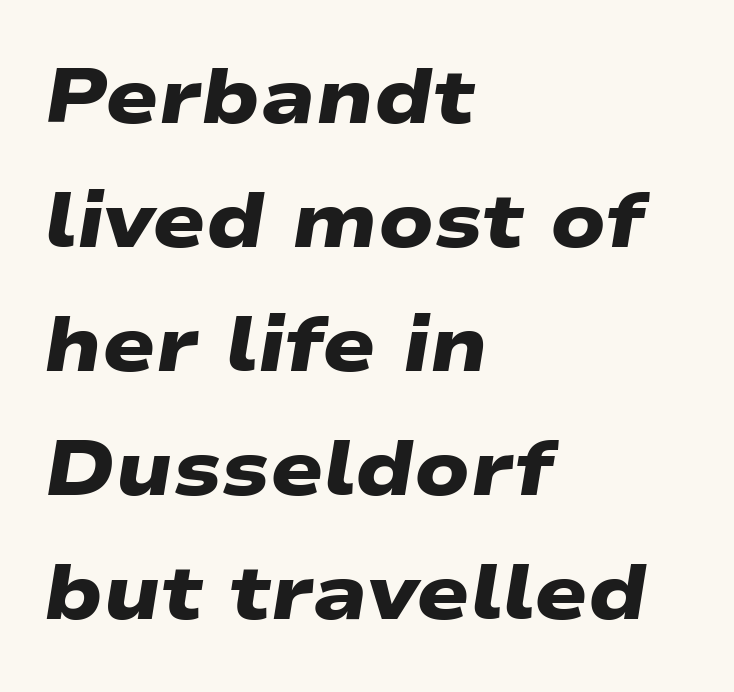
Q: Is the text bold? A: Yes.
Q: Is the typeface a serif or a sans-serif typeface? A: Sans-serif.
Q: Is the text underlined? A: No.
Q: How is the paragraph aligned? A: Left-aligned.
Q: Is the spacing between letters normal or unusually wide? A: Normal.
Q: Is the spacing between lines tight, normal or loose? A: Normal.
Q: Width (condensed, normal, or wide)? A: Wide.
Q: Stroke contrast? A: Low.
Q: x-height? A: Medium.
Q: Monospaced? A: No.
